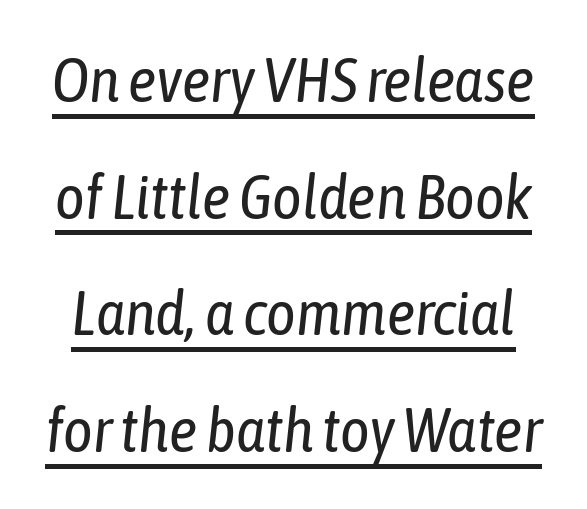
{"italic": "yes", "lean": "right", "slant_degrees": 6, "bold": "no", "weight": "regular", "width": "condensed", "stroke_contrast": "low", "x_height": "medium", "monospaced": "no", "underline": "yes", "line_spacing_ratio": 1.85, "letter_spacing": "normal", "letter_spacing_em": 0.0, "glyph_px": 63}
